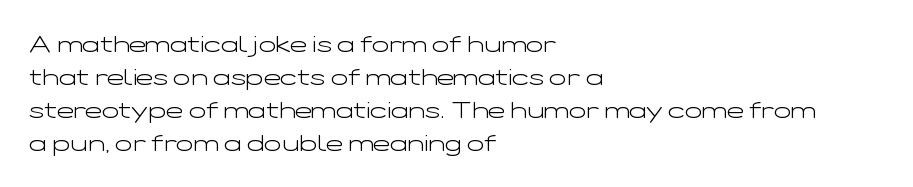
The image shows 23 px text type, upright; set left-aligned, normal line spacing (1.44x), normal letter spacing, not underlined.
